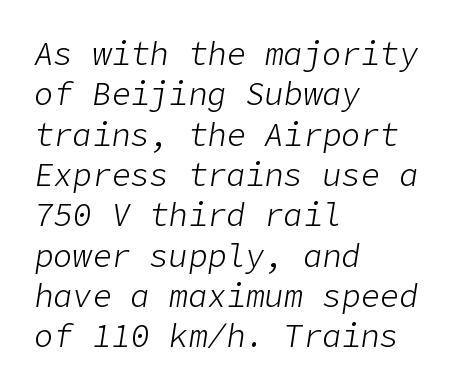
{"italic": "yes", "lean": "right", "slant_degrees": 9, "bold": "no", "weight": "light", "width": "normal", "stroke_contrast": "low", "x_height": "medium", "underline": "no", "align": "left", "line_spacing": "normal", "line_spacing_ratio": 1.26, "letter_spacing": "normal", "letter_spacing_em": 0.0, "glyph_px": 32}
